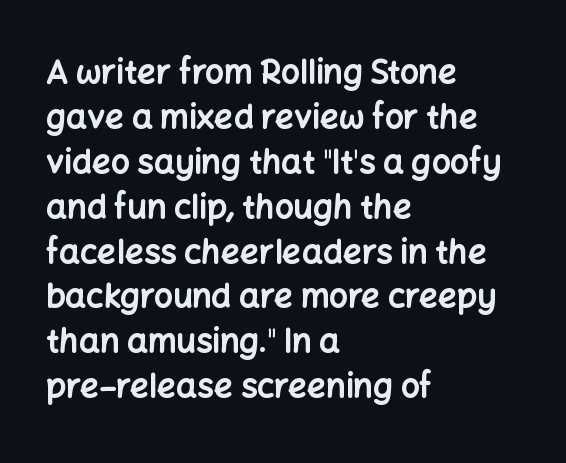
Q: Is the text bold? A: Yes.
Q: Is the text italic (slanted)? A: No, it is upright.
Q: Is the typeface a serif or a sans-serif typeface? A: Sans-serif.
Q: Is the text underlined? A: No.
Q: How is the paragraph aligned? A: Left-aligned.
Q: Is the spacing between letters normal or unusually wide? A: Normal.
Q: Is the spacing between lines tight, normal or loose? A: Normal.
Q: Width (condensed, normal, or wide)? A: Normal.
Q: Stroke contrast? A: Low.
Q: x-height? A: Medium.
Q: Monospaced? A: No.
